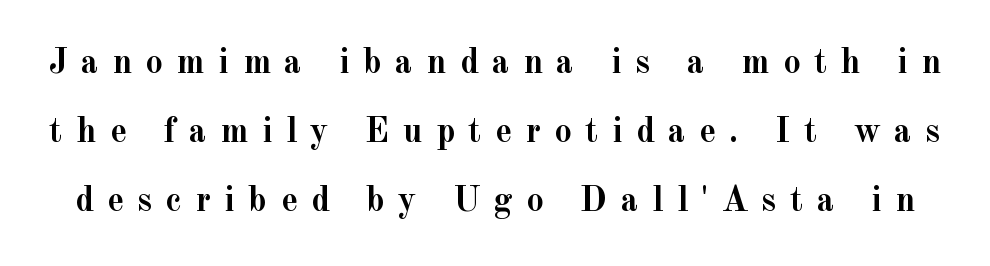
{"serif": "yes", "italic": "no", "bold": "yes", "weight": "semibold", "width": "normal", "x_height": "small", "monospaced": "no", "underline": "no", "line_spacing": "loose", "line_spacing_ratio": 1.97, "letter_spacing": "wide", "letter_spacing_em": 0.38, "glyph_px": 35}
